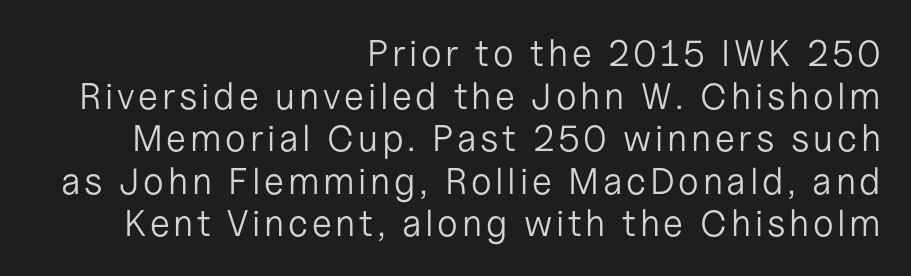
A student would call this right alignment; a typographer would say flush right, rag left. Heft: none added — not bold. This sample uses an upright cut, with every glyph sitting square on the baseline. Is there much room between lines? No — they nearly touch.
